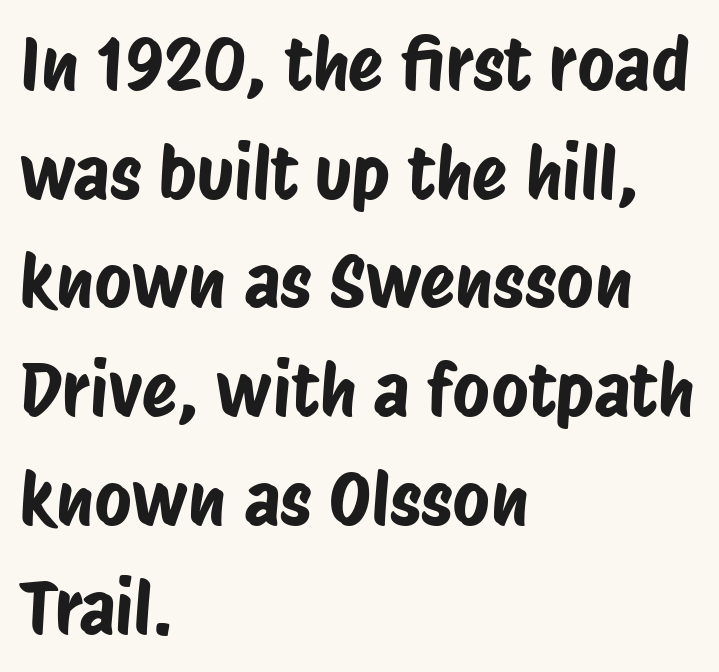
Honestly, the row spacing looks completely unremarkable. This sample is left-justified, so line endings fall wherever the words run out. Note the varied advance widths — an 'i' is clearly narrower than an 'm'. This rendering leaves character spacing at its baseline value.
